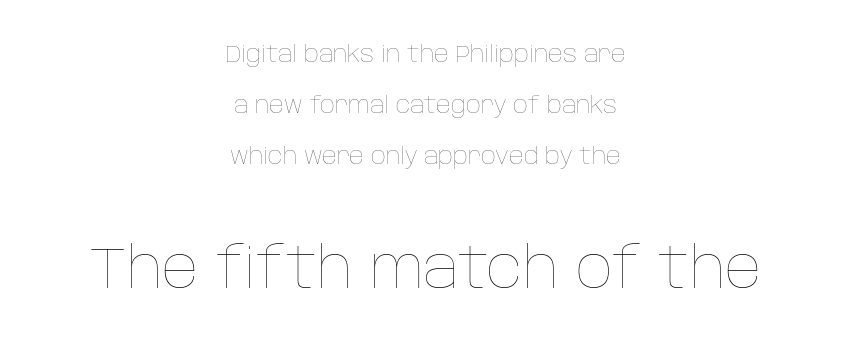
Each row of text sits above clean, open space. The typeface has the unassuming heft of standard copy or less. This sample has the flowing, uneven cadence of proportional lettering. In terms of leading, this rendering errs on the spacious side.
